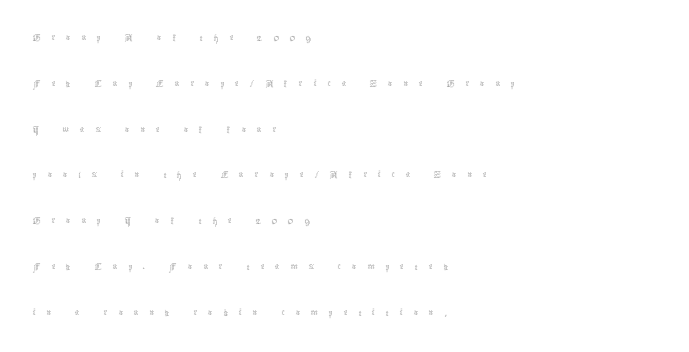
The image shows 23 px text type, upright; set left-aligned, loose line spacing (1.99x), unusually wide letter spacing (+0.46 em), not underlined.
